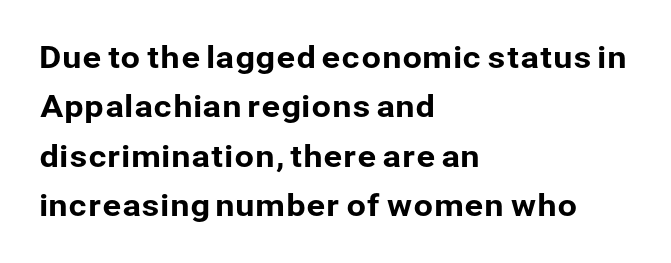
Q: Is the text italic (slanted)? A: No, it is upright.
Q: Is the typeface a serif or a sans-serif typeface? A: Sans-serif.
Q: Is the text underlined? A: No.
Q: How is the paragraph aligned? A: Left-aligned.
Q: Is the spacing between letters normal or unusually wide? A: Normal.
Q: Is the spacing between lines tight, normal or loose? A: Normal.
Q: Width (condensed, normal, or wide)? A: Normal.
Q: Stroke contrast? A: Low.
Q: x-height? A: Medium.
Q: Monospaced? A: No.
